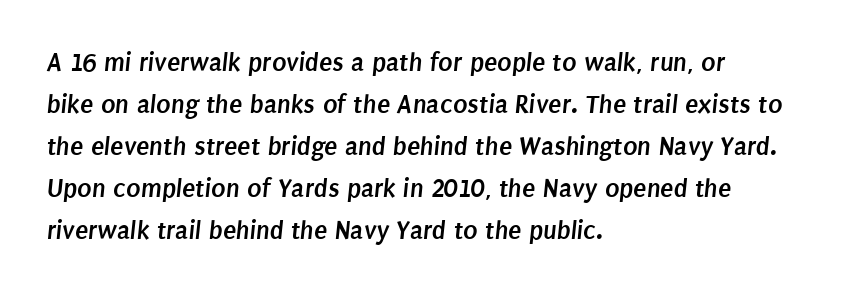
{"bold": "yes", "underline": "no", "align": "left", "line_spacing": "normal", "line_spacing_ratio": 1.56, "letter_spacing": "normal", "letter_spacing_em": 0.0, "glyph_px": 27}
